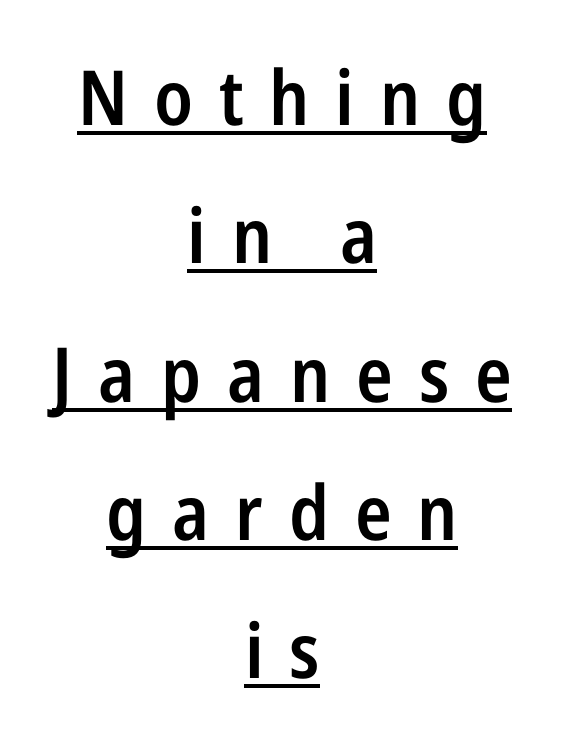
The image shows 76 px semibold, condensed sans-serif type, upright; set centered, line spacing 1.82x, unusually wide letter spacing (+0.34 em), underlined; low stroke contrast and a medium x-height.
